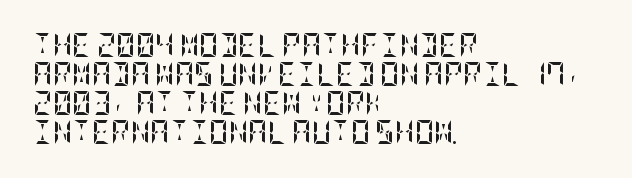
The image shows 24 px bold type, upright; set left-aligned, line spacing 1.21x, normal letter spacing, not underlined.
